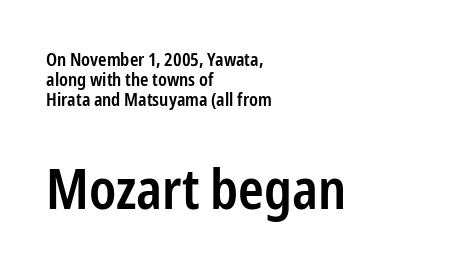
Small over large — that's the arrangement of the two blocks here. Characters remain perfectly vertical along every line. Look at the bottom of the vertical strokes: they stop flat, with no serifs. The rendering uses natural spacing where letterforms have individual widths. The gaps between neighbouring characters are ordinary and unremarkable.
